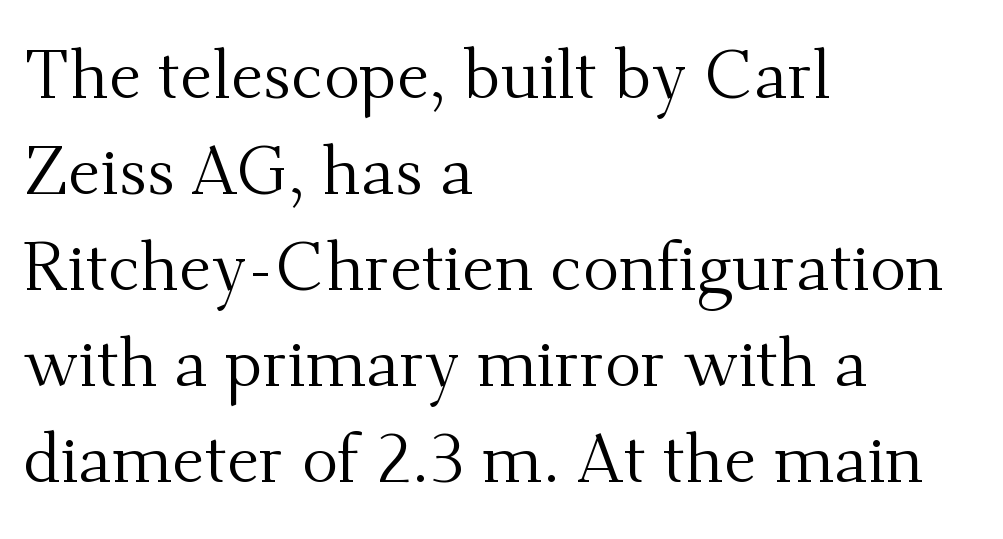
The image shows 68 px regular-weight serif type, upright; set left-aligned, normal line spacing (1.41x), normal letter spacing, not underlined; medium stroke contrast and a small x-height.
